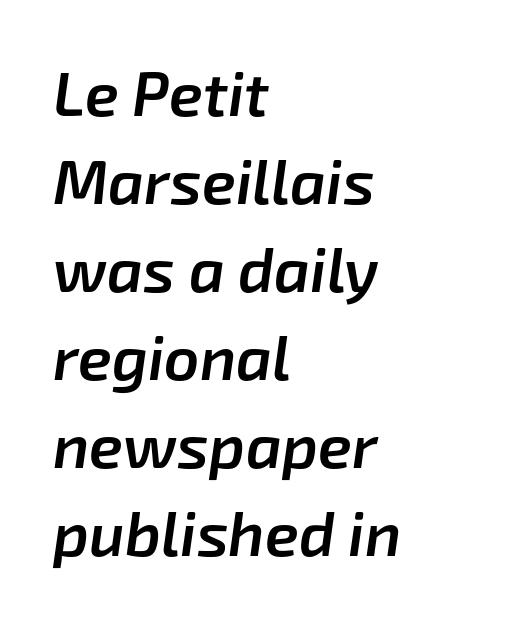
Q: Is the text bold? A: Semi-bold.
Q: Is the text italic (slanted)? A: Yes, it leans right by about 8 degrees.
Q: Is the text underlined? A: No.
Q: How is the paragraph aligned? A: Left-aligned.
Q: Is the spacing between letters normal or unusually wide? A: Normal.
Q: Is the spacing between lines tight, normal or loose? A: Normal.
Q: Width (condensed, normal, or wide)? A: Normal.
Q: Stroke contrast? A: Low.
Q: x-height? A: Medium.
Q: Monospaced? A: No.
